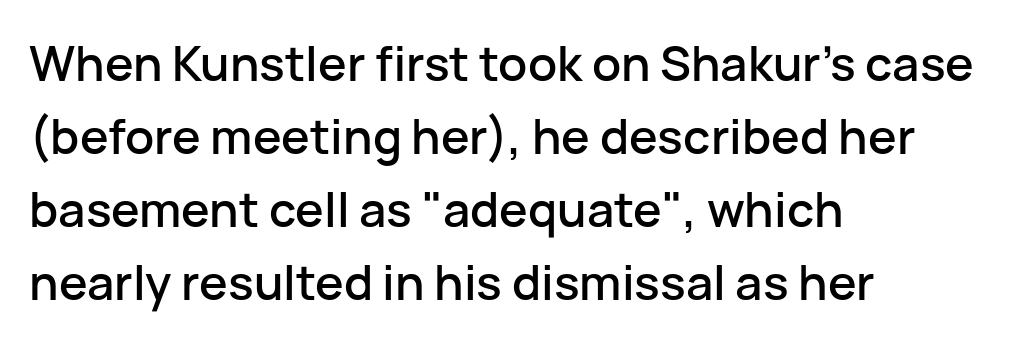
Examine the stroke ends and you'll find no serifs. Descender tails drop into unmarked territory. The letters stand straight up with perfectly vertical stems. Notice how descenders clear the ascenders below comfortably — that's standard leading.
